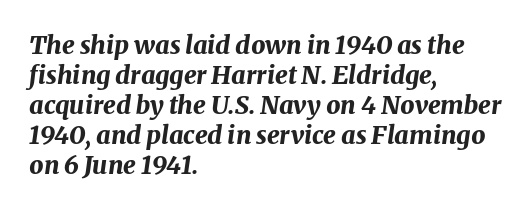
Tracking value appears to be zero — textbook default spacing. The glyphs look as if they've been sheared to an angle. The typesetting leans heavy: a genuine bold. The passage shown is not underscored anywhere. Layout note: lines flush left.
